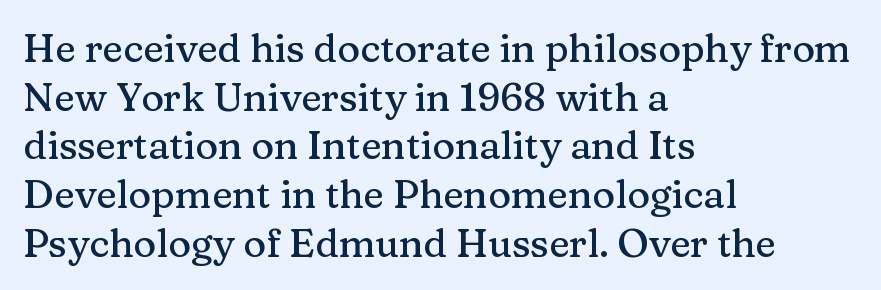
The image shows 39 px serif type, upright; set left-aligned, normal line spacing (1.25x), normal letter spacing, not underlined; medium stroke contrast and a medium x-height.
